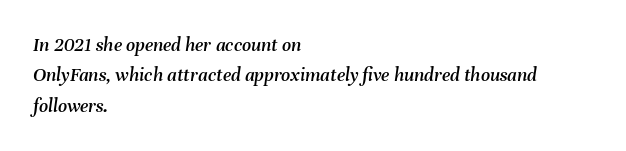
The rendering applies a slant to the glyphs. Reading down the column, the eye jumps a familiar distance to each next line. Look at the tracking — it's just the regular setting, nothing added. Alignment: flush left. Underline: absent.
